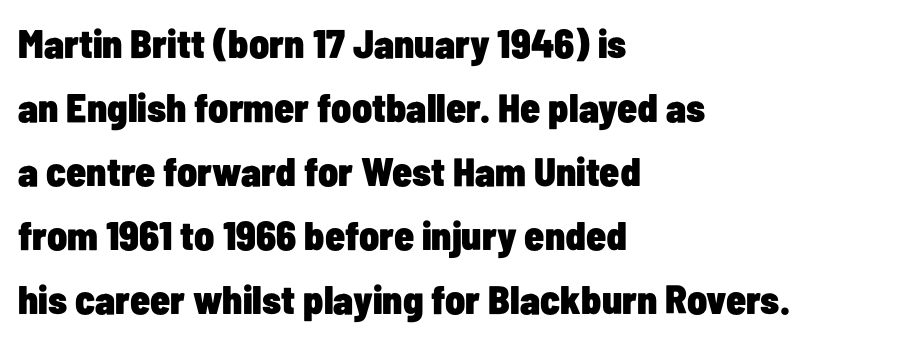
The image shows 40 px heavy, condensed sans-serif type, upright; set left-aligned, normal line spacing (1.6x), normal letter spacing, not underlined; low stroke contrast and a medium x-height.
